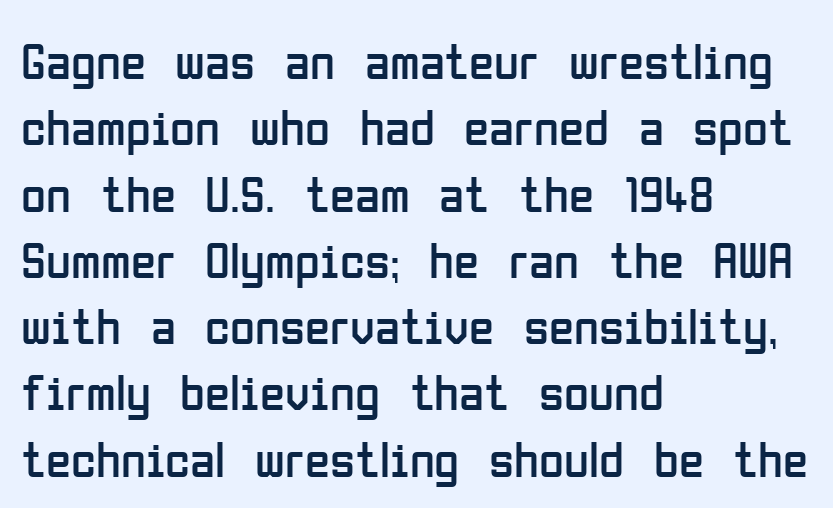
The image shows 51 px regular-weight, condensed sans-serif type, upright; set left-aligned, normal line spacing (1.3x), normal letter spacing, not underlined; low stroke contrast and a medium x-height.
